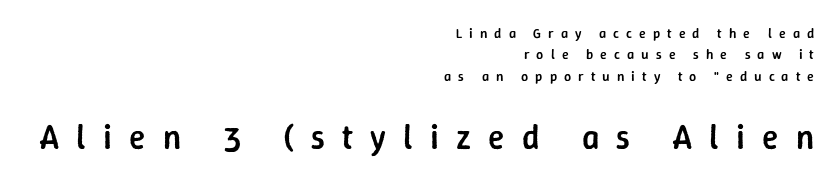
The image shows 34 px semibold sans-serif type, upright; set right-aligned, normal line spacing (1.53x), unusually wide letter spacing (+0.5 em), not underlined; the second (bottom) block is 2.43x larger; low stroke contrast and a medium x-height.
